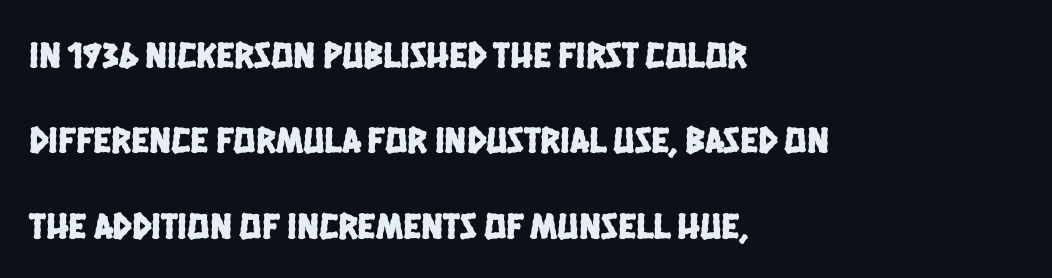
The image shows 37 px condensed sans-serif type; set left-aligned, loose line spacing (2.31x), normal letter spacing, not underlined; low stroke contrast and a large x-height.
